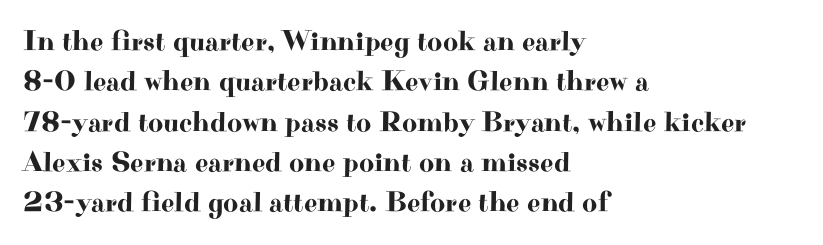
{"serif": "yes", "italic": "no", "width": "wide", "stroke_contrast": "high", "x_height": "small", "monospaced": "no", "underline": "no", "align": "left", "line_spacing": "normal", "line_spacing_ratio": 1.39, "letter_spacing": "normal", "letter_spacing_em": 0.0, "glyph_px": 29}
